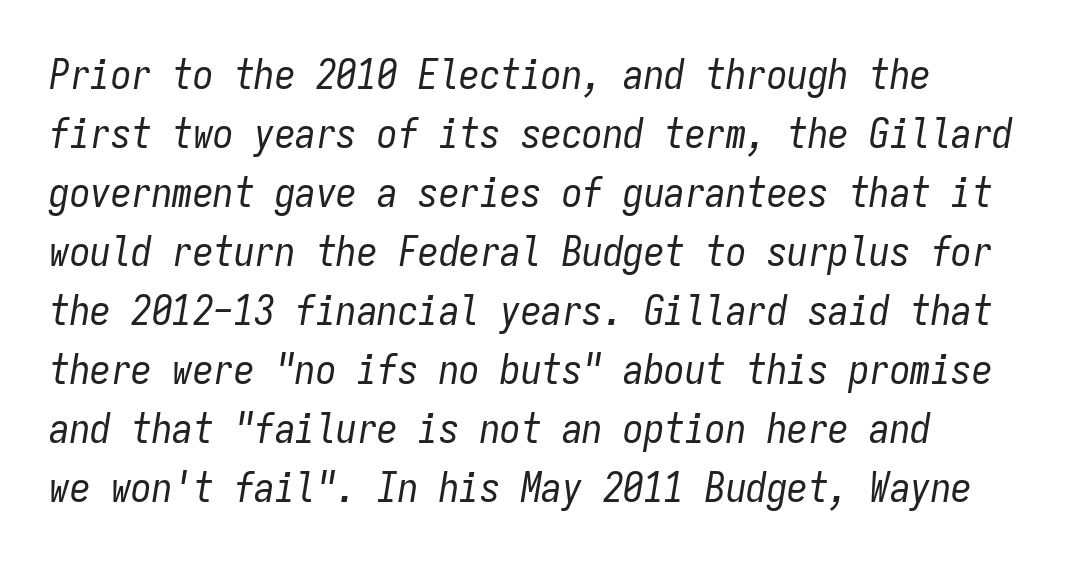
Short note: letters normally spaced. Here the designer chose a console-style face with uniform glyph widths. If you drew a line through each stem, it would be angled. Check under the words: just untouched page. No chunkiness to these letters — they're not bold.
